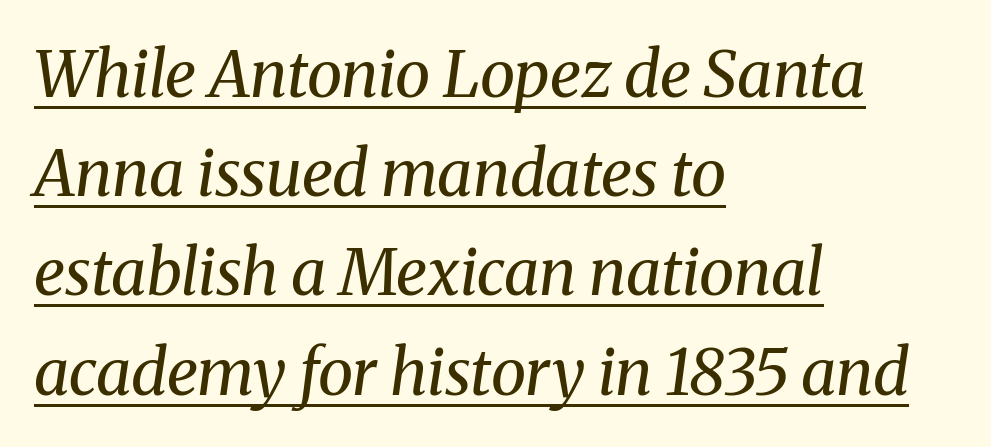
Q: Is the text bold? A: No.
Q: Is the text italic (slanted)? A: Yes, it leans right by about 8 degrees.
Q: Is the typeface a serif or a sans-serif typeface? A: Serif.
Q: Is the text underlined? A: Yes.
Q: How is the paragraph aligned? A: Left-aligned.
Q: Is the spacing between letters normal or unusually wide? A: Normal.
Q: Is the spacing between lines tight, normal or loose? A: Normal.
Q: Width (condensed, normal, or wide)? A: Normal.
Q: Stroke contrast? A: Medium.
Q: x-height? A: Medium.
Q: Monospaced? A: No.
